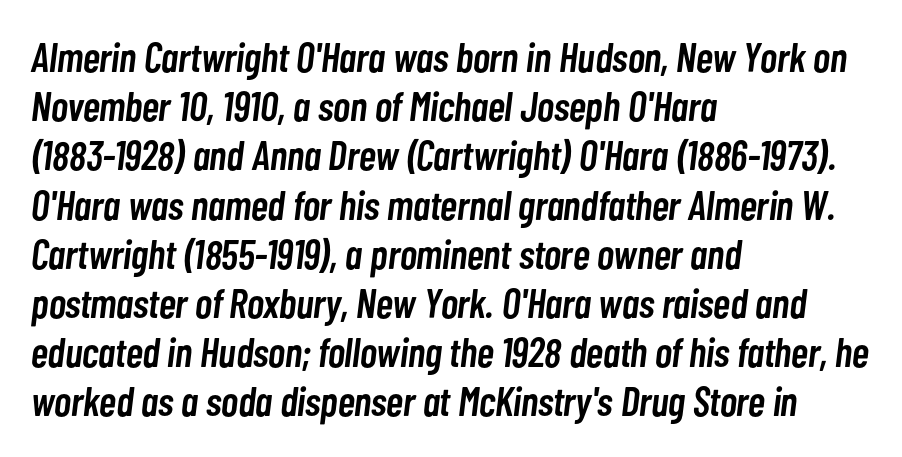
{"italic": "yes", "lean": "right", "slant_degrees": 7, "bold": "semi", "weight": "semibold", "width": "condensed", "stroke_contrast": "low", "x_height": "medium", "monospaced": "no", "underline": "no", "align": "left", "line_spacing_ratio": 1.2, "letter_spacing": "normal", "letter_spacing_em": 0.0, "glyph_px": 41}
